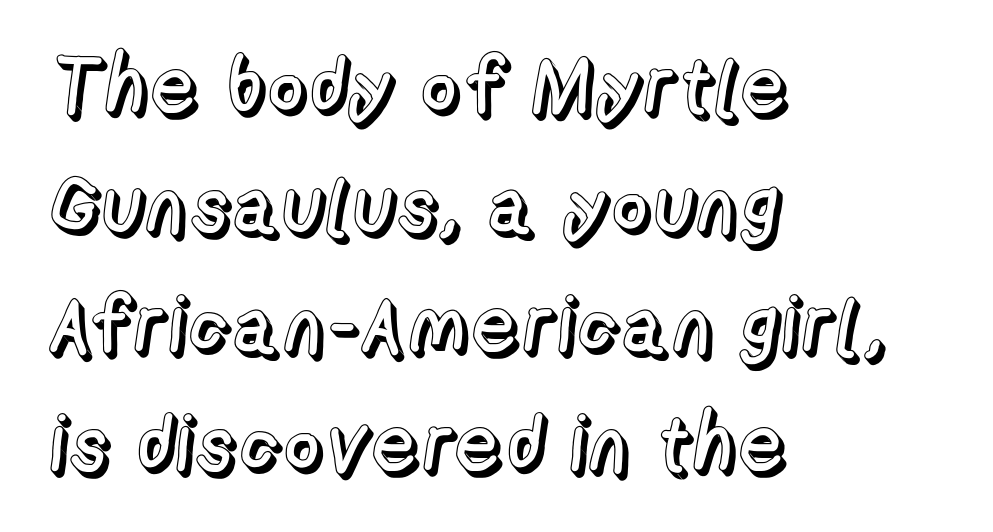
There is no visible air inserted between adjacent glyphs. The lines in this sample share a left origin and differ only in where they stop. The block of text has a typical density, with ordinary space between rows. The strip under each line holds only bare page. A typesetter would call this proportional, since set widths differ per character.
